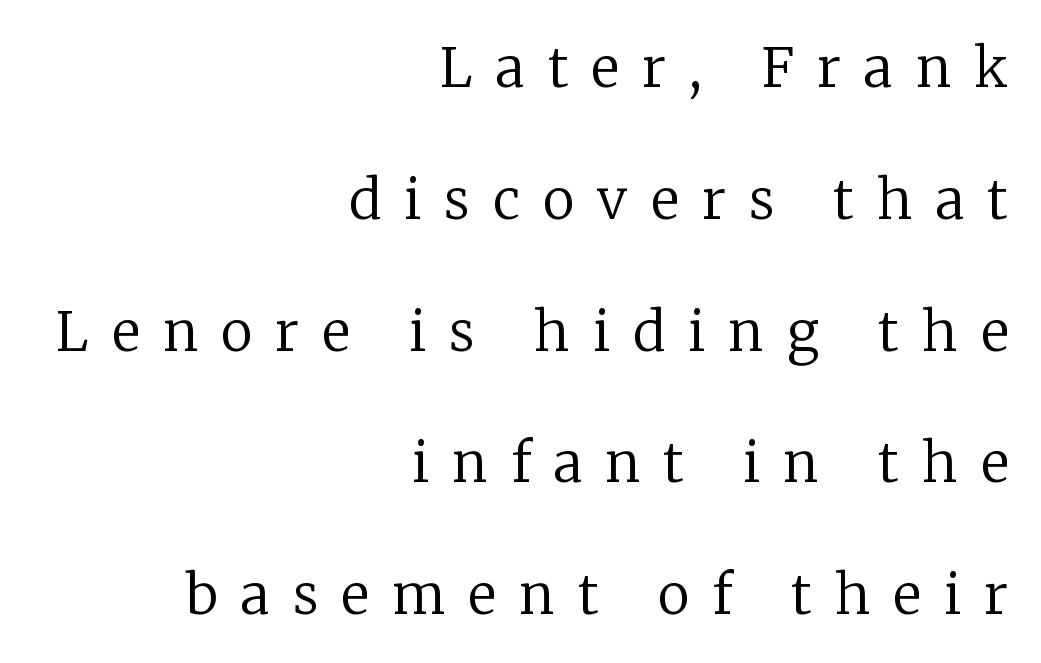
{"serif": "yes", "italic": "no", "bold": "no", "weight": "regular", "width": "normal", "stroke_contrast": "low", "x_height": "medium", "monospaced": "no", "underline": "no", "align": "right", "line_spacing": "loose", "line_spacing_ratio": 2.44, "letter_spacing": "wide", "letter_spacing_em": 0.43, "glyph_px": 54}
